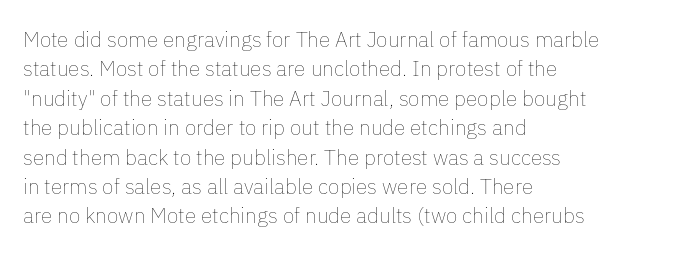
The image shows 21 px text type, upright; set left-aligned, normal line spacing (1.4x), normal letter spacing, not underlined.
